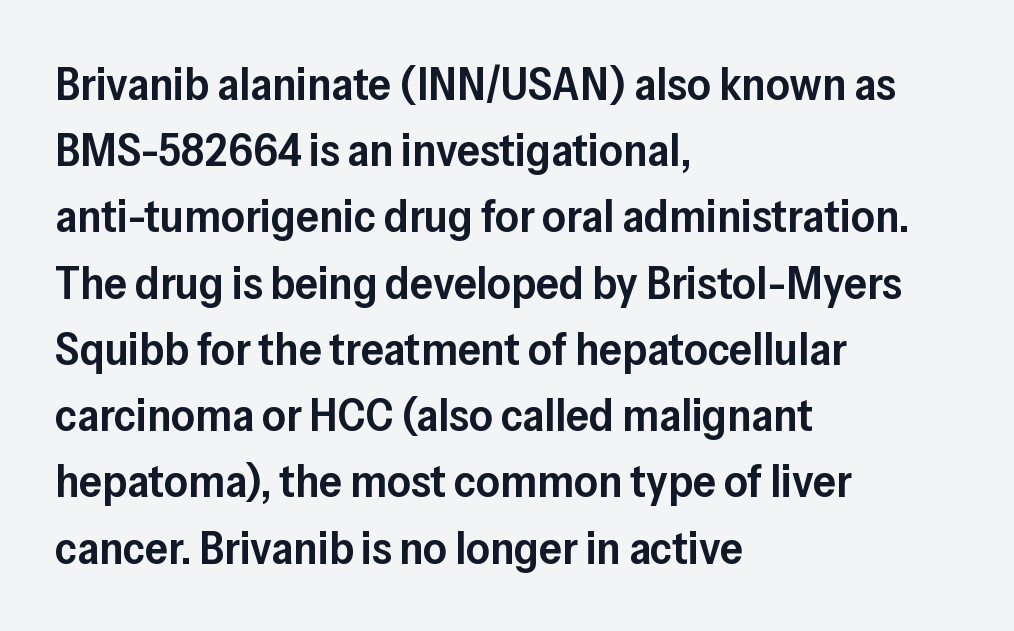
{"serif": "no", "italic": "no", "bold": "semi", "weight": "semibold", "width": "normal", "stroke_contrast": "low", "x_height": "medium", "monospaced": "no", "underline": "no", "align": "left", "line_spacing": "normal", "line_spacing_ratio": 1.44, "letter_spacing": "normal", "letter_spacing_em": 0.0, "glyph_px": 46}
